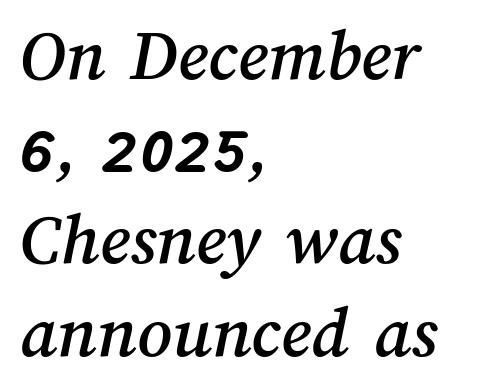
{"width": "normal", "stroke_contrast": "medium", "x_height": "medium", "monospaced": "no", "underline": "no", "align": "left", "line_spacing_ratio": 1.23, "letter_spacing": "normal", "letter_spacing_em": 0.0, "glyph_px": 75}
